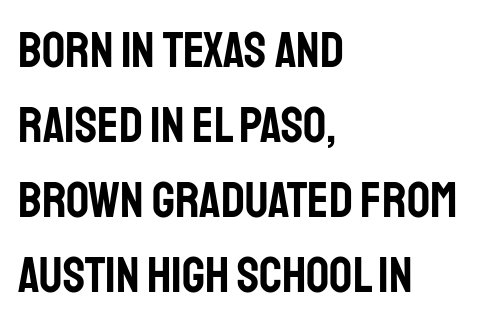
{"serif": "no", "italic": "no", "width": "condensed", "stroke_contrast": "low", "x_height": "large", "monospaced": "no", "underline": "no", "align": "left", "line_spacing": "normal", "line_spacing_ratio": 1.47, "letter_spacing": "normal", "letter_spacing_em": 0.0, "glyph_px": 51}
